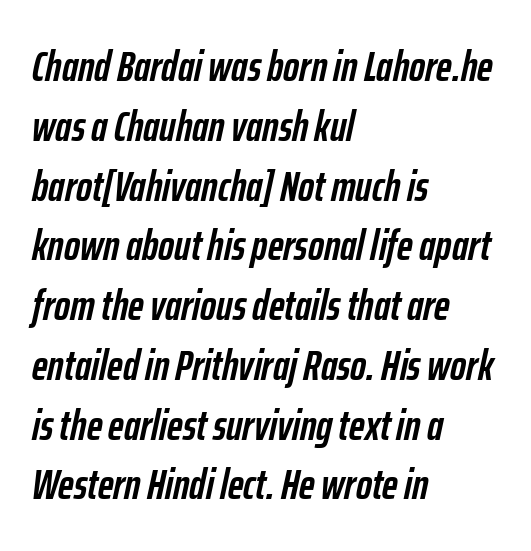
{"italic": "yes", "lean": "right", "slant_degrees": 12, "bold": "yes", "weight": "semibold", "width": "condensed", "stroke_contrast": "low", "x_height": "medium", "monospaced": "no", "underline": "no", "align": "left", "line_spacing": "normal", "line_spacing_ratio": 1.39, "letter_spacing": "normal", "letter_spacing_em": 0.0, "glyph_px": 43}
